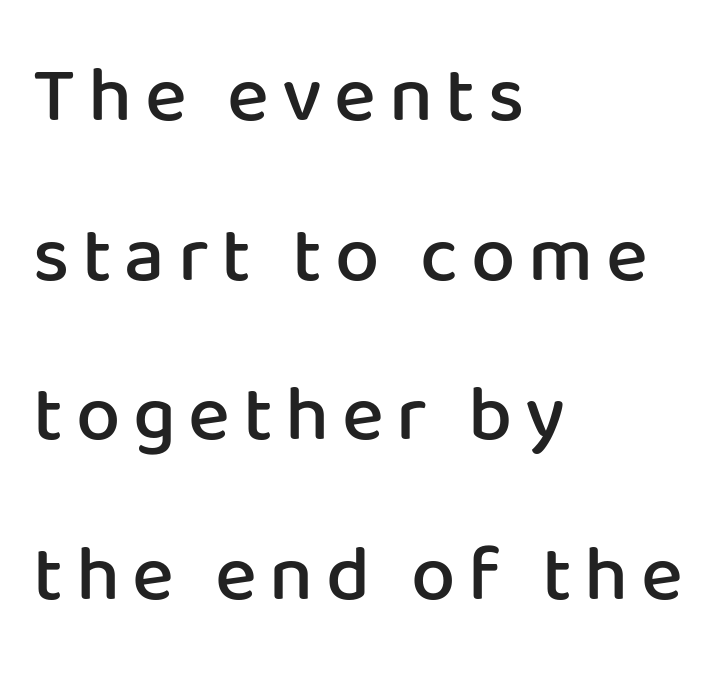
Q: Is the text bold? A: Semi-bold.
Q: Is the text italic (slanted)? A: No, it is upright.
Q: Is the typeface a serif or a sans-serif typeface? A: Sans-serif.
Q: Is the text underlined? A: No.
Q: How is the paragraph aligned? A: Left-aligned.
Q: Is the spacing between lines tight, normal or loose? A: Loose.
Q: Width (condensed, normal, or wide)? A: Normal.
Q: Stroke contrast? A: Low.
Q: x-height? A: Medium.
Q: Monospaced? A: No.
